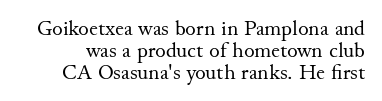
The image shows 22 px text type, upright; set tight line spacing (0.99x), normal letter spacing, not underlined.
